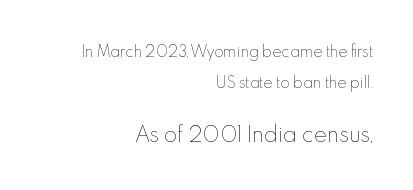
{"italic": "no", "bold": "no", "underline": "no", "align": "right", "line_spacing": "loose", "line_spacing_ratio": 2.2, "letter_spacing": "normal", "letter_spacing_em": 0.0, "larger_block": "second", "size_ratio": 1.43, "glyph_px": 20}
